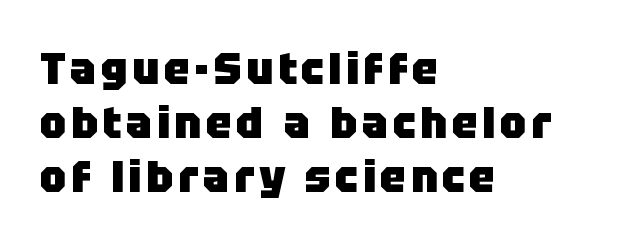
Q: Is the text bold? A: Yes.
Q: Is the text italic (slanted)? A: No, it is upright.
Q: Is the typeface a serif or a sans-serif typeface? A: Sans-serif.
Q: Is the text underlined? A: No.
Q: How is the paragraph aligned? A: Left-aligned.
Q: Width (condensed, normal, or wide)? A: Normal.
Q: Stroke contrast? A: Low.
Q: x-height? A: Large.
Q: Monospaced? A: No.
